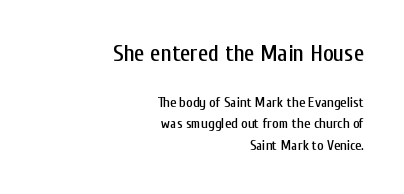
Q: Is the text italic (slanted)? A: No, it is upright.
Q: Is the text underlined? A: No.
Q: How is the paragraph aligned? A: Right-aligned.
Q: Is the spacing between letters normal or unusually wide? A: Normal.
Q: Is the spacing between lines tight, normal or loose? A: Normal.
Q: Which block of text is set in a larger size, the first (top) or the second (bottom)? A: The first (top) one.
